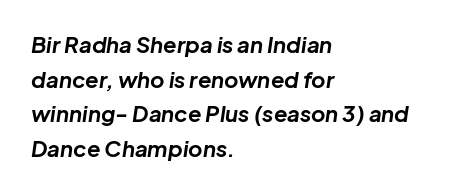
The image shows 22 px bold type, italic (leaning right); set left-aligned, normal line spacing (1.57x), normal letter spacing, not underlined.
